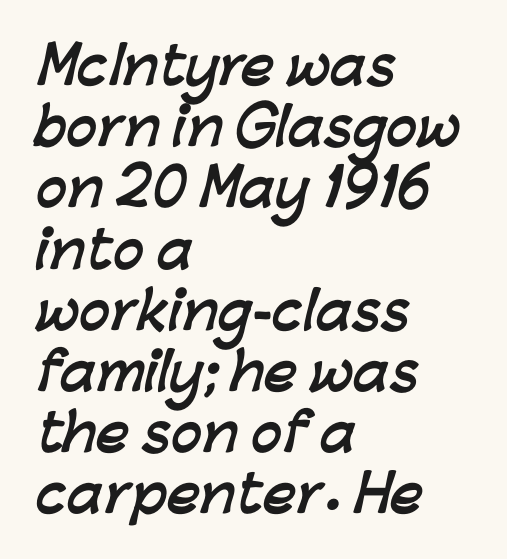
The image shows 51 px semibold sans-serif type; set left-aligned, line spacing 1.2x, normal letter spacing, not underlined; low stroke contrast and a medium x-height.
